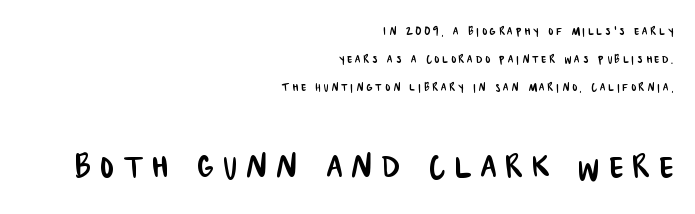
{"serif": "no", "width": "condensed", "stroke_contrast": "low", "x_height": "large", "monospaced": "no", "underline": "no", "align": "right", "line_spacing": "loose", "line_spacing_ratio": 2.01, "letter_spacing": "wide", "letter_spacing_em": 0.22, "larger_block": "second", "size_ratio": 3.0, "glyph_px": 42}
